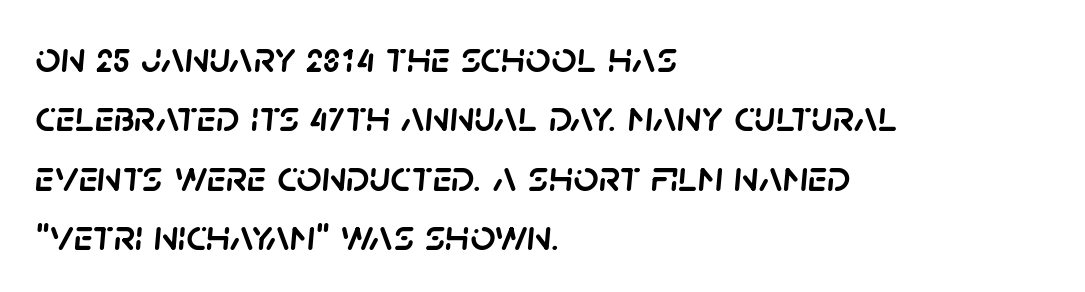
The image shows 44 px text type, italic (leaning right); set left-aligned, normal line spacing (1.35x), normal letter spacing, not underlined; low stroke contrast and a large x-height.
